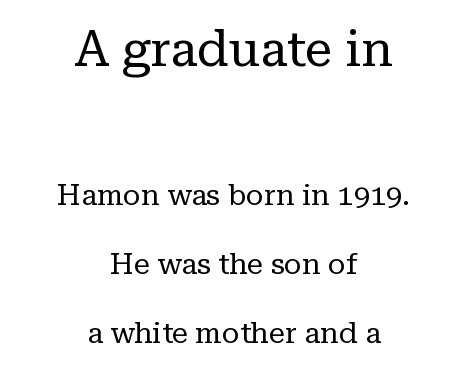
Little horizontal feet cap the strokes, marking this as serif type. Observe the ordinary spacing: letters are neighbours, not strangers. The emphasis by scale lands on block number one, above. Anything drawn beneath the words? Only blank space. The rendering uses natural spacing where letterforms have individual widths.
